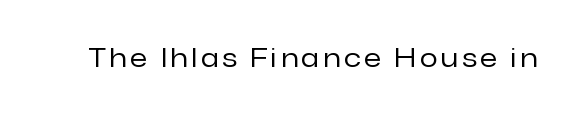
The image shows 26 px text type, upright; set not underlined.
